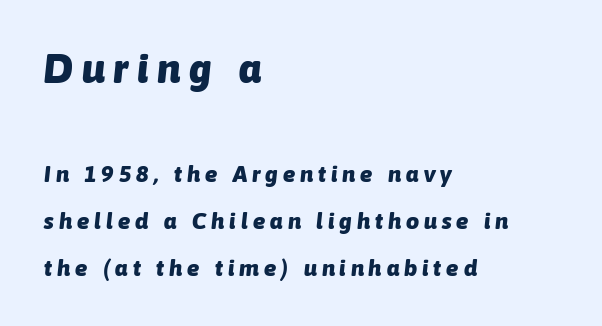
Q: Is the text bold? A: Yes.
Q: Is the text italic (slanted)? A: Yes, it leans right by about 6 degrees.
Q: Is the text underlined? A: No.
Q: How is the paragraph aligned? A: Left-aligned.
Q: Is the spacing between letters normal or unusually wide? A: Unusually wide.
Q: Is the spacing between lines tight, normal or loose? A: Loose.
Q: Which block of text is set in a larger size, the first (top) or the second (bottom)? A: The first (top) one.
Q: Width (condensed, normal, or wide)? A: Normal.
Q: Stroke contrast? A: Low.
Q: x-height? A: Medium.
Q: Monospaced? A: No.
